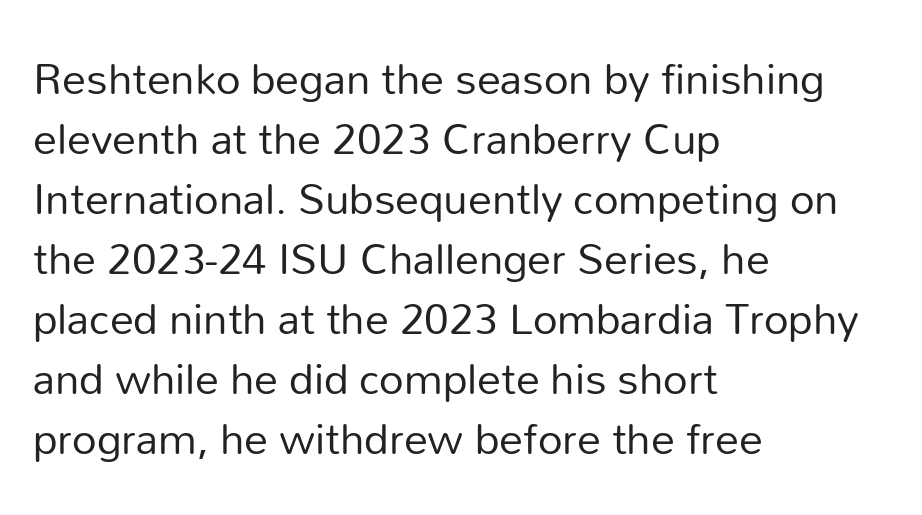
{"serif": "no", "italic": "no", "bold": "no", "weight": "regular", "width": "normal", "stroke_contrast": "low", "x_height": "medium", "monospaced": "no", "underline": "no", "align": "left", "line_spacing": "normal", "line_spacing_ratio": 1.25, "letter_spacing": "normal", "letter_spacing_em": 0.0, "glyph_px": 48}
